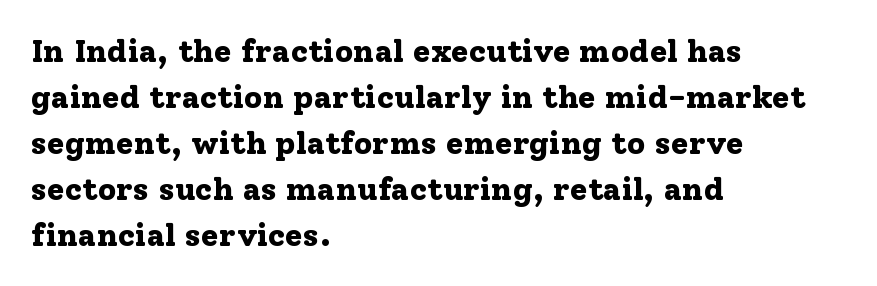
The image shows 32 px bold serif type, upright; set left-aligned, normal line spacing (1.44x), normal letter spacing, not underlined; low stroke contrast and a medium x-height.
